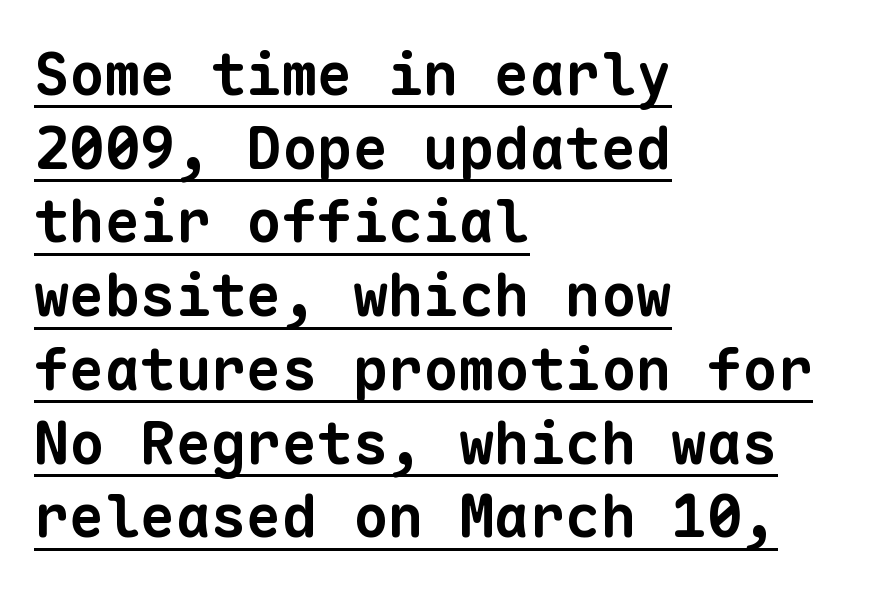
{"serif": "no", "bold": "yes", "weight": "bold", "width": "normal", "stroke_contrast": "low", "x_height": "medium", "monospaced": "yes", "underline": "yes", "align": "left", "line_spacing": "normal", "line_spacing_ratio": 1.25, "letter_spacing": "normal", "letter_spacing_em": 0.0, "glyph_px": 59}
